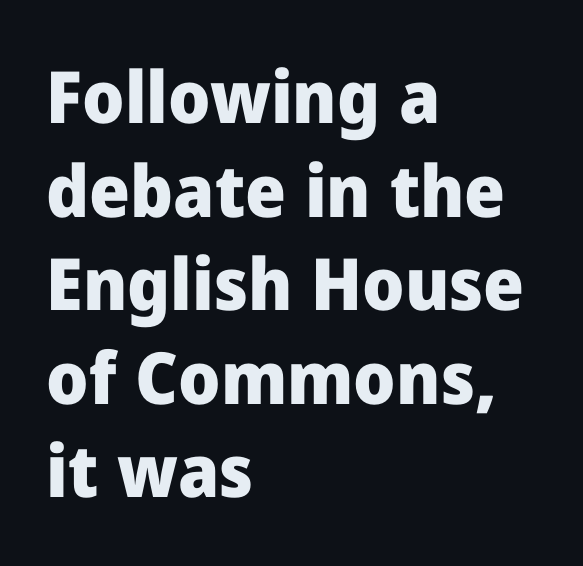
{"serif": "no", "italic": "no", "bold": "yes", "weight": "heavy", "width": "normal", "stroke_contrast": "low", "x_height": "medium", "monospaced": "no", "underline": "no", "align": "left", "line_spacing": "normal", "line_spacing_ratio": 1.3, "letter_spacing": "normal", "letter_spacing_em": 0.0, "glyph_px": 72}
